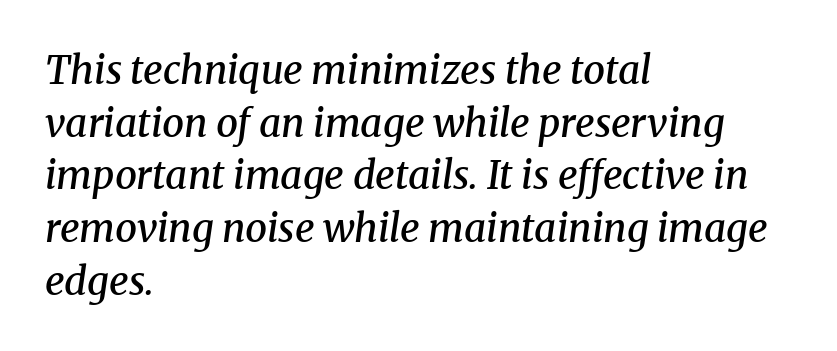
{"serif": "yes", "italic": "yes", "lean": "right", "slant_degrees": 8, "bold": "semi", "weight": "semibold", "width": "normal", "stroke_contrast": "medium", "x_height": "medium", "monospaced": "no", "underline": "no", "align": "left", "line_spacing": "normal", "line_spacing_ratio": 1.35, "letter_spacing": "normal", "letter_spacing_em": 0.0, "glyph_px": 39}
